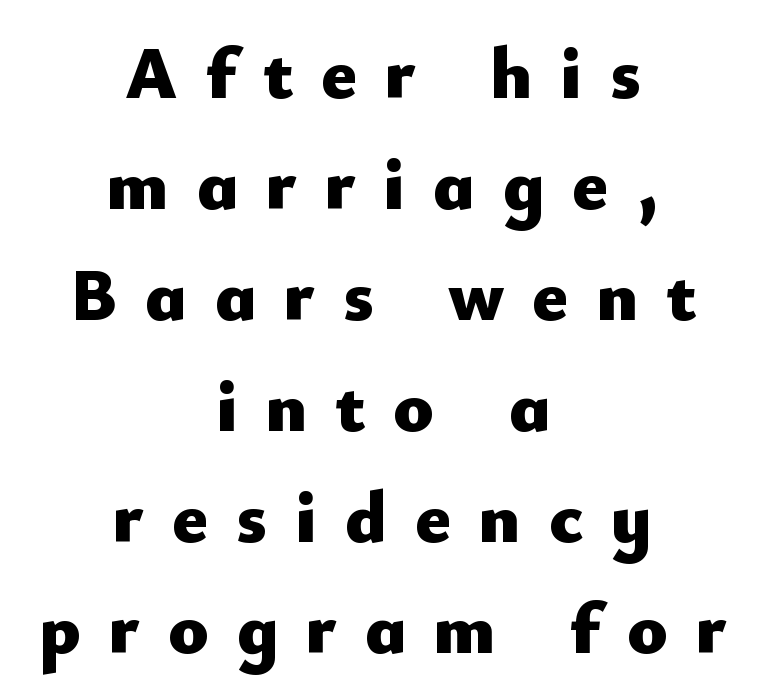
The image shows 74 px heavy sans-serif type, upright; set centered, normal line spacing (1.5x), unusually wide letter spacing (+0.38 em), not underlined; low stroke contrast and a small x-height.
